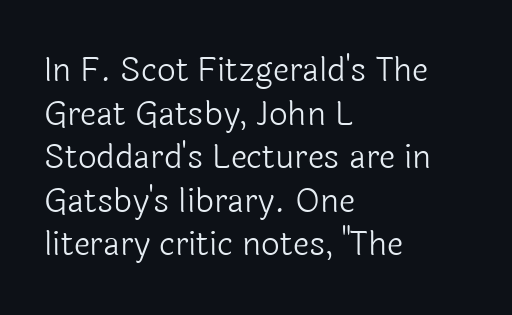
{"serif": "no", "italic": "no", "bold": "no", "weight": "light", "width": "normal", "x_height": "medium", "monospaced": "no", "underline": "no", "align": "left", "line_spacing": "normal", "line_spacing_ratio": 1.32, "letter_spacing": "normal", "letter_spacing_em": 0.0, "glyph_px": 33}
